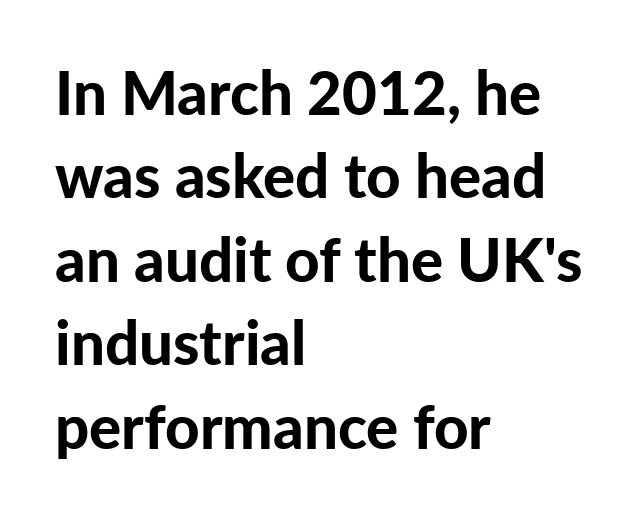
Q: Is the text bold? A: Yes.
Q: Is the text italic (slanted)? A: No, it is upright.
Q: Is the typeface a serif or a sans-serif typeface? A: Sans-serif.
Q: Is the text underlined? A: No.
Q: How is the paragraph aligned? A: Left-aligned.
Q: Is the spacing between letters normal or unusually wide? A: Normal.
Q: Is the spacing between lines tight, normal or loose? A: Normal.
Q: Width (condensed, normal, or wide)? A: Normal.
Q: Stroke contrast? A: Low.
Q: x-height? A: Medium.
Q: Monospaced? A: No.
